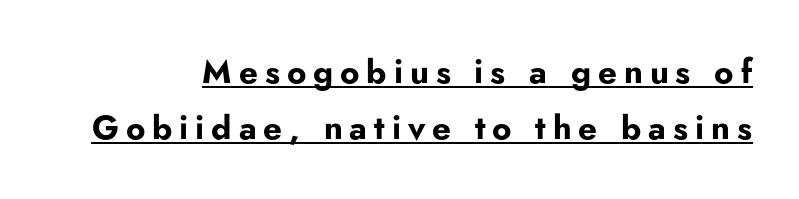
This is heavy type, rendered in bold. Each letter keeps its own natural width here, so spacing adapts to shape. Spacing between characters has been opened up far beyond the box default. Nope, not italic — everything's standing straight.
